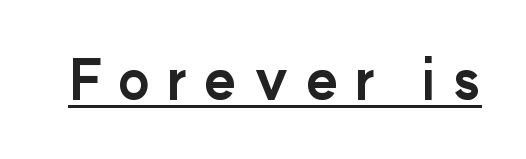
{"serif": "no", "italic": "no", "bold": "yes", "weight": "bold", "width": "normal", "stroke_contrast": "low", "x_height": "medium", "monospaced": "no", "underline": "yes", "letter_spacing": "wide", "letter_spacing_em": 0.31, "glyph_px": 54}
